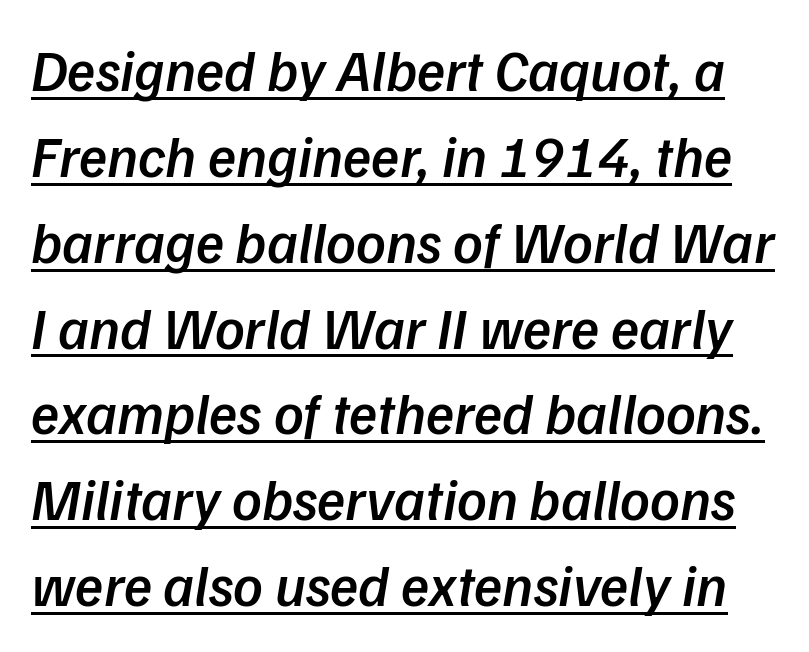
You can tell from the bare stems that sans-serif type was used. These lines sit exactly where default settings would place them. Each letter keeps its own natural width here, so spacing adapts to shape. A fair bit of extra ink — the face is semibold, not bold.
